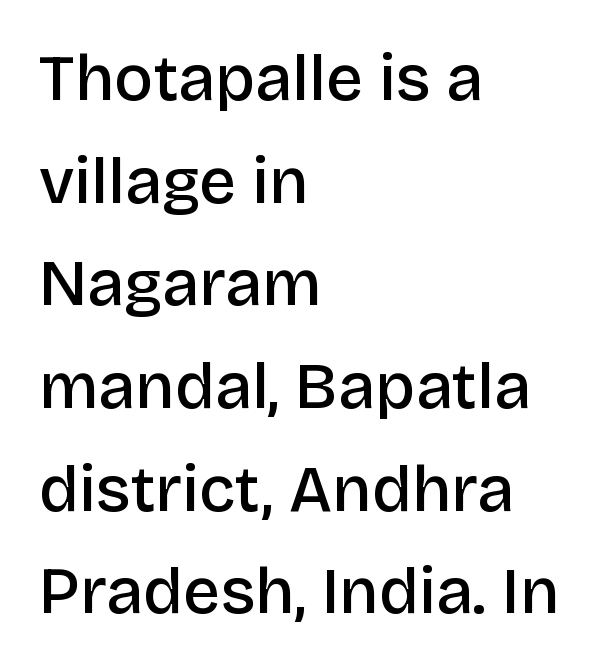
The image shows 65 px semibold sans-serif type, upright; set left-aligned, normal line spacing (1.58x), normal letter spacing, not underlined; low stroke contrast and a large x-height.
